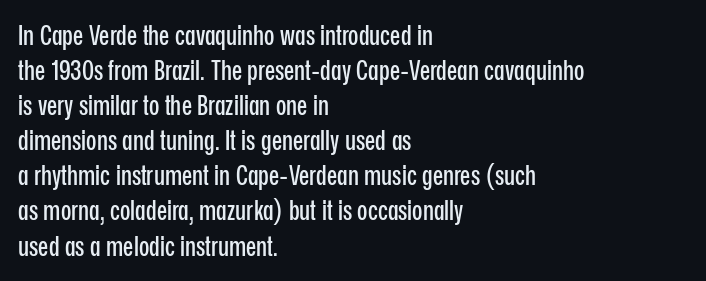
Q: Is the text italic (slanted)? A: No, it is upright.
Q: Is the text underlined? A: No.
Q: How is the paragraph aligned? A: Left-aligned.
Q: Is the spacing between letters normal or unusually wide? A: Normal.
Q: Is the spacing between lines tight, normal or loose? A: Normal.
